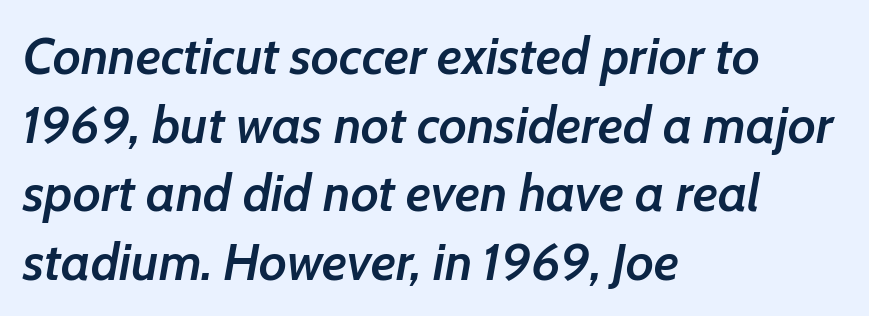
Q: Is the text bold? A: Semi-bold.
Q: Is the text italic (slanted)? A: Yes, it leans right by about 7 degrees.
Q: Is the text underlined? A: No.
Q: How is the paragraph aligned? A: Left-aligned.
Q: Is the spacing between letters normal or unusually wide? A: Normal.
Q: Is the spacing between lines tight, normal or loose? A: Normal.
Q: Width (condensed, normal, or wide)? A: Normal.
Q: Stroke contrast? A: Low.
Q: x-height? A: Medium.
Q: Monospaced? A: No.
